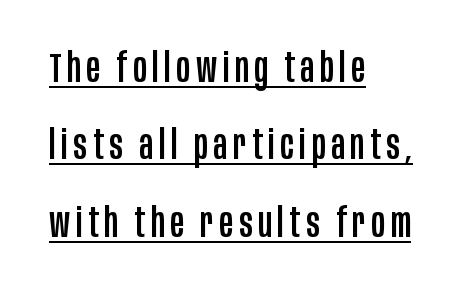
The image shows 41 px condensed sans-serif type, upright; set left-aligned, line spacing 1.89x, underlined; low stroke contrast and a large x-height.
